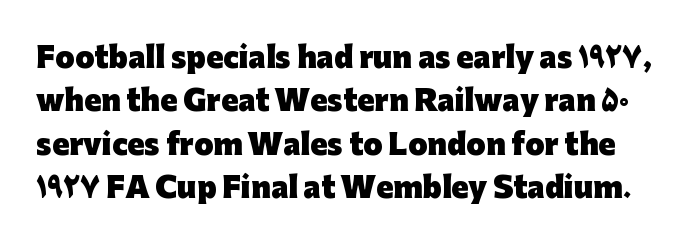
{"serif": "no", "italic": "no", "bold": "yes", "weight": "heavy", "width": "normal", "stroke_contrast": "low", "x_height": "medium", "monospaced": "no", "underline": "no", "line_spacing": "normal", "line_spacing_ratio": 1.55, "letter_spacing": "normal", "letter_spacing_em": 0.0, "glyph_px": 28}
